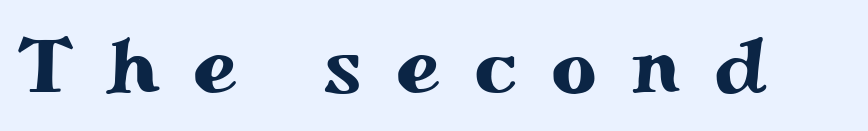
Q: Is the text italic (slanted)? A: No, it is upright.
Q: Is the typeface a serif or a sans-serif typeface? A: Serif.
Q: Is the text underlined? A: No.
Q: Is the spacing between letters normal or unusually wide? A: Unusually wide.
Q: Width (condensed, normal, or wide)? A: Wide.
Q: Stroke contrast? A: Medium.
Q: x-height? A: Small.
Q: Monospaced? A: No.
